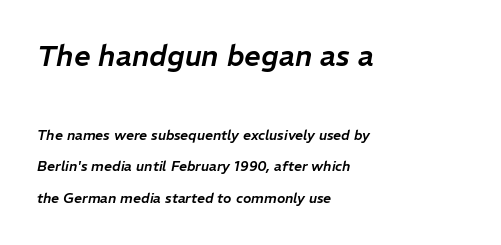
An italicized treatment has been applied to the whole sample. This sample is left-justified, so line endings fall wherever the words run out. The passage shown is not underscored anywhere. Varying glyph widths throughout — classic text-font behaviour. Type size steps down from the first block to the second. Quick note: interline space is abundant.
